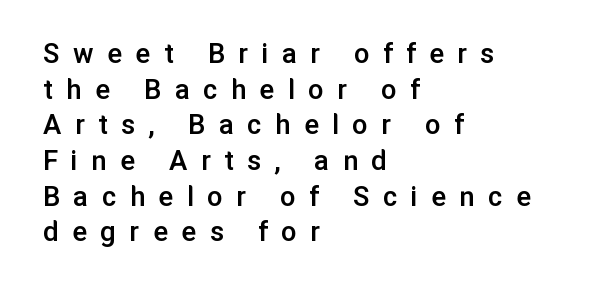
Q: Is the text bold? A: Semi-bold.
Q: Is the text italic (slanted)? A: No, it is upright.
Q: Is the typeface a serif or a sans-serif typeface? A: Sans-serif.
Q: Is the text underlined? A: No.
Q: How is the paragraph aligned? A: Left-aligned.
Q: Is the spacing between letters normal or unusually wide? A: Unusually wide.
Q: Is the spacing between lines tight, normal or loose? A: Tight.
Q: Width (condensed, normal, or wide)? A: Normal.
Q: Stroke contrast? A: Low.
Q: x-height? A: Medium.
Q: Monospaced? A: No.
